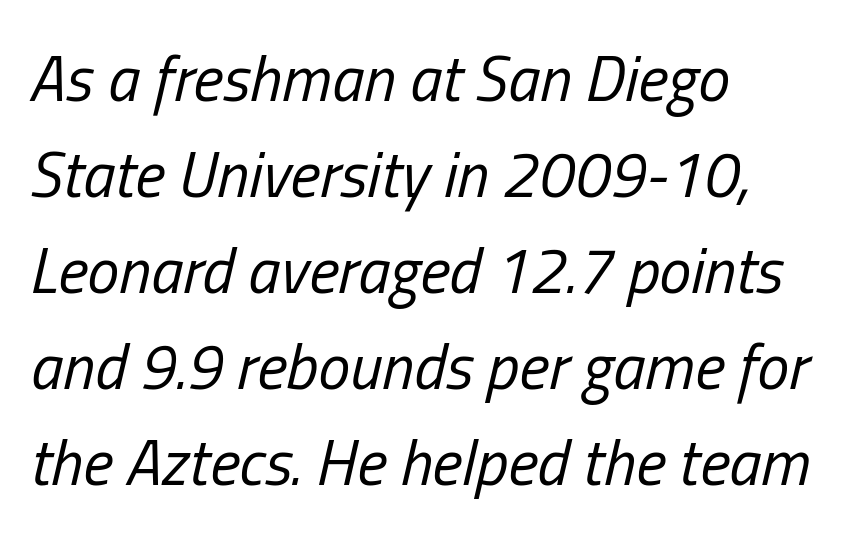
Q: Is the text bold? A: No.
Q: Is the text italic (slanted)? A: Yes, it leans right by about 13 degrees.
Q: Is the text underlined? A: No.
Q: How is the paragraph aligned? A: Left-aligned.
Q: Is the spacing between letters normal or unusually wide? A: Normal.
Q: Is the spacing between lines tight, normal or loose? A: Normal.
Q: Width (condensed, normal, or wide)? A: Condensed.
Q: Stroke contrast? A: Low.
Q: x-height? A: Medium.
Q: Monospaced? A: No.
